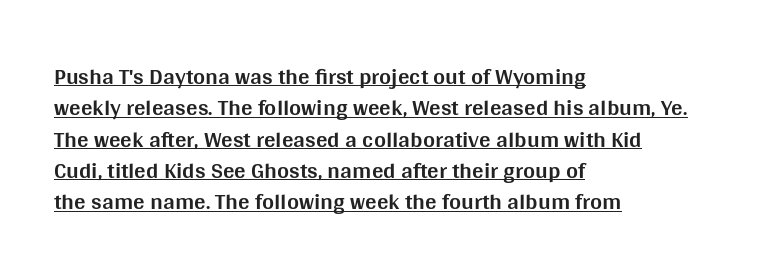
Q: Is the text bold? A: Yes.
Q: Is the text italic (slanted)? A: No, it is upright.
Q: Is the text underlined? A: Yes.
Q: How is the paragraph aligned? A: Left-aligned.
Q: Is the spacing between letters normal or unusually wide? A: Normal.
Q: Is the spacing between lines tight, normal or loose? A: Normal.
